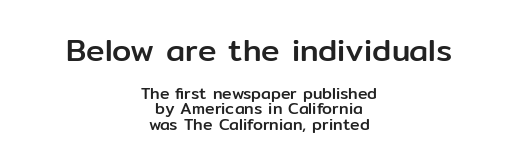
{"serif": "no", "italic": "no", "width": "normal", "stroke_contrast": "low", "x_height": "medium", "monospaced": "no", "underline": "no", "align": "center", "line_spacing": "tight", "line_spacing_ratio": 0.97, "letter_spacing": "normal", "letter_spacing_em": 0.0, "larger_block": "first", "size_ratio": 1.94, "glyph_px": 31}
